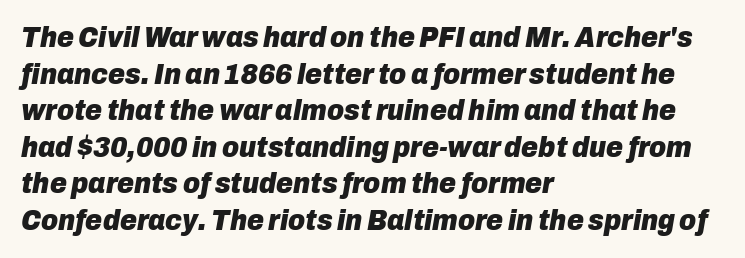
The image shows 29 px heavy type, italic (leaning right); set left-aligned, normal line spacing (1.26x), normal letter spacing, not underlined; low stroke contrast and a medium x-height.
